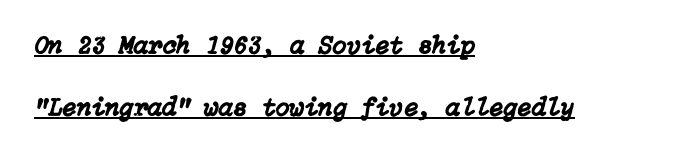
Q: Is the text italic (slanted)? A: Yes, it leans right by about 15 degrees.
Q: Is the text underlined? A: Yes.
Q: How is the paragraph aligned? A: Left-aligned.
Q: Is the spacing between letters normal or unusually wide? A: Normal.
Q: Is the spacing between lines tight, normal or loose? A: Loose.
